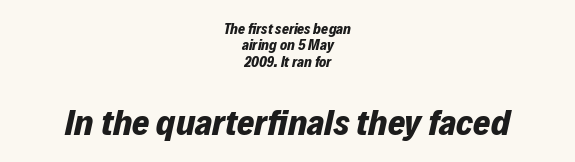
{"italic": "yes", "lean": "right", "slant_degrees": 12, "bold": "yes", "weight": "bold", "width": "normal", "stroke_contrast": "low", "x_height": "medium", "monospaced": "no", "underline": "no", "align": "center", "line_spacing": "tight", "line_spacing_ratio": 1.1, "letter_spacing": "normal", "letter_spacing_em": 0.0, "larger_block": "second", "size_ratio": 2.47, "glyph_px": 37}
